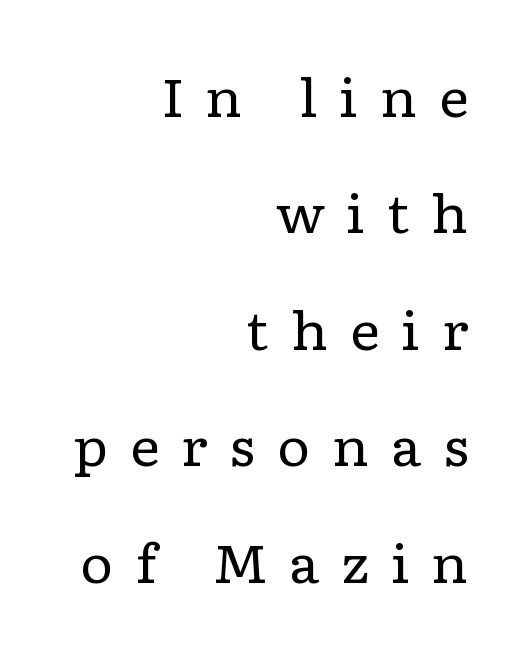
Q: Is the text bold? A: No.
Q: Is the text italic (slanted)? A: No, it is upright.
Q: Is the typeface a serif or a sans-serif typeface? A: Serif.
Q: Is the text underlined? A: No.
Q: How is the paragraph aligned? A: Right-aligned.
Q: Is the spacing between letters normal or unusually wide? A: Unusually wide.
Q: Is the spacing between lines tight, normal or loose? A: Loose.
Q: Width (condensed, normal, or wide)? A: Wide.
Q: Stroke contrast? A: Low.
Q: x-height? A: Medium.
Q: Monospaced? A: No.
